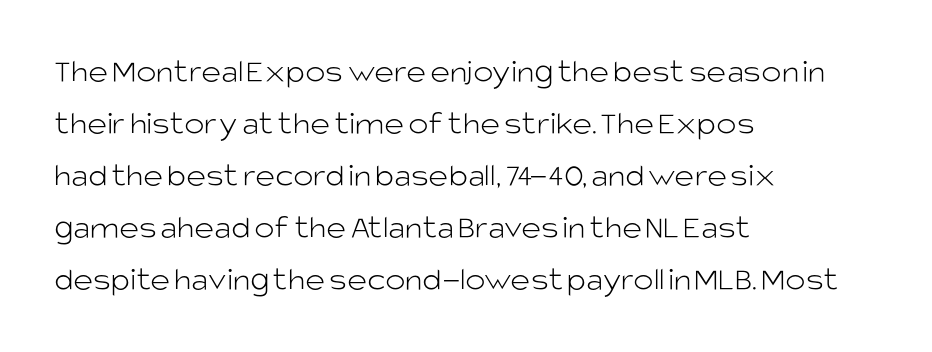
Q: Is the text bold? A: No.
Q: Is the text italic (slanted)? A: No, it is upright.
Q: Is the typeface a serif or a sans-serif typeface? A: Sans-serif.
Q: Is the text underlined? A: No.
Q: How is the paragraph aligned? A: Left-aligned.
Q: Is the spacing between letters normal or unusually wide? A: Normal.
Q: Is the spacing between lines tight, normal or loose? A: Normal.
Q: Width (condensed, normal, or wide)? A: Normal.
Q: Stroke contrast? A: Low.
Q: x-height? A: Large.
Q: Monospaced? A: No.
